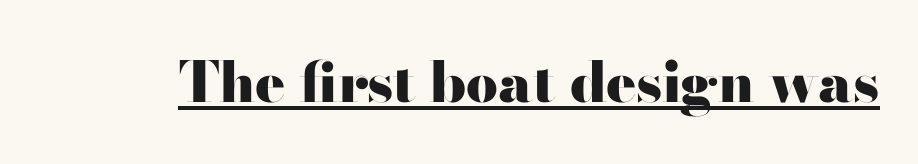
What decoration does the sample have? An underline. The type is set solid horizontally, with unmodified tracking. Check where the strokes stop: nothing finishes them off — pure sans. A typesetter would call this proportional, since set widths differ per character. Pretty heavy lettering here — definitely bold. Characters remain perfectly vertical along every line.
